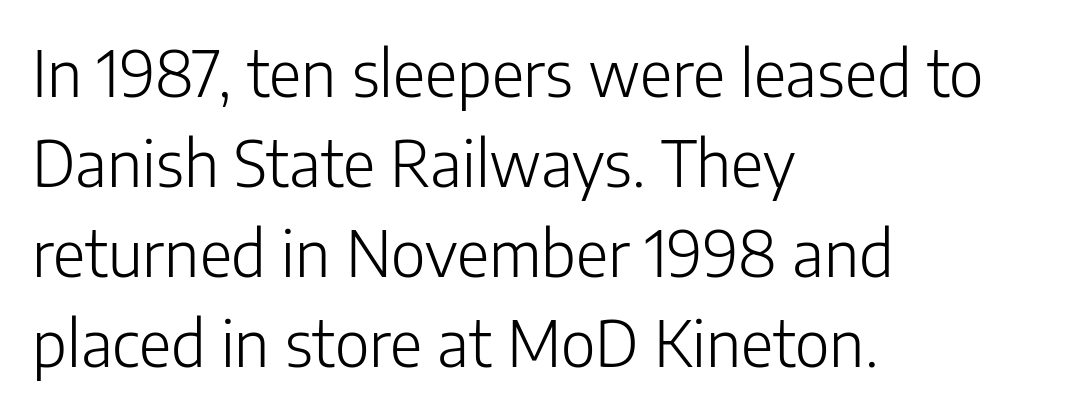
The image shows 63 px light sans-serif type, upright; set left-aligned, normal line spacing (1.43x), normal letter spacing, not underlined; low stroke contrast and a medium x-height.
